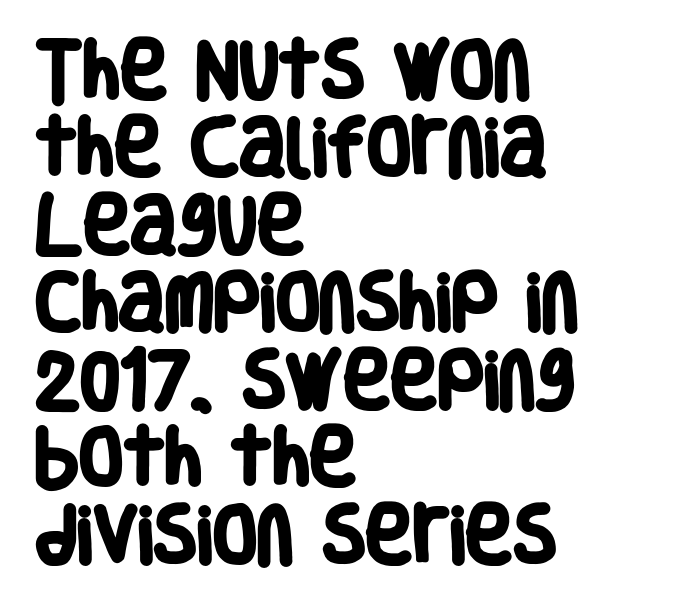
Q: Is the text bold? A: Yes.
Q: Is the typeface a serif or a sans-serif typeface? A: Sans-serif.
Q: Is the text underlined? A: No.
Q: How is the paragraph aligned? A: Left-aligned.
Q: Is the spacing between letters normal or unusually wide? A: Normal.
Q: Width (condensed, normal, or wide)? A: Condensed.
Q: Stroke contrast? A: Low.
Q: x-height? A: Large.
Q: Monospaced? A: No.
